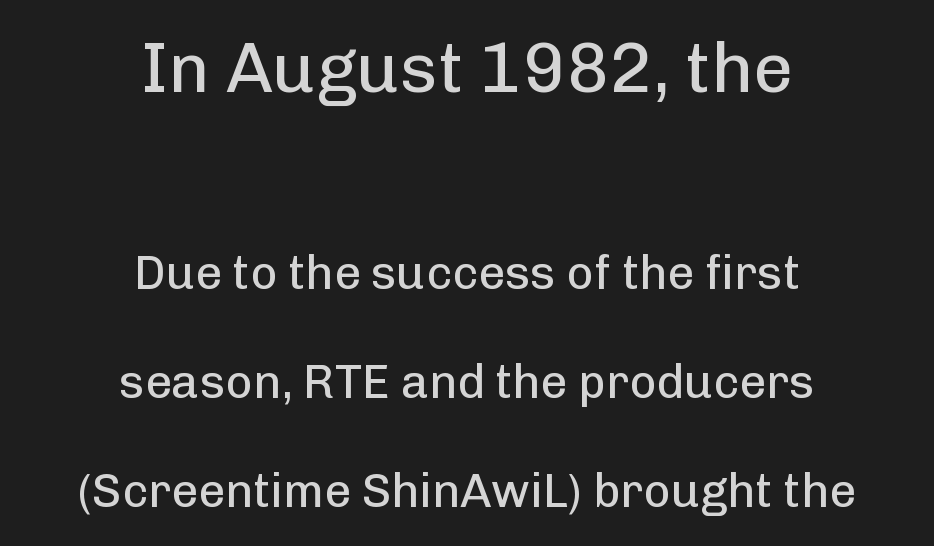
The space beneath each line is pristine and unruled. Of the two passages, the one on top uses the larger point size. Is this a heavy cut? Hardly; it is regular or lighter. Horizontally, the lines are justified to the midpoint only. The font family rendered here belongs to the sans-serif group. This sample trades compactness for vertical openness between lines.
